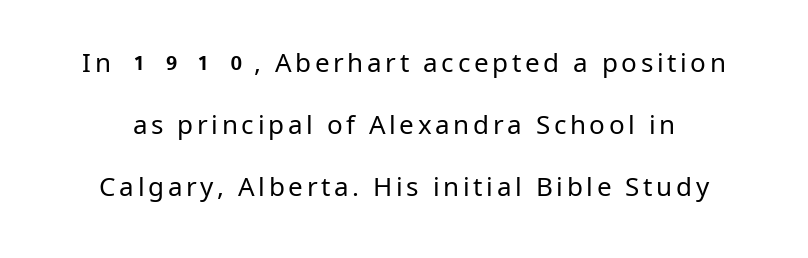
The image shows 26 px text type, upright; set centered, loose line spacing (2.39x), not underlined.
